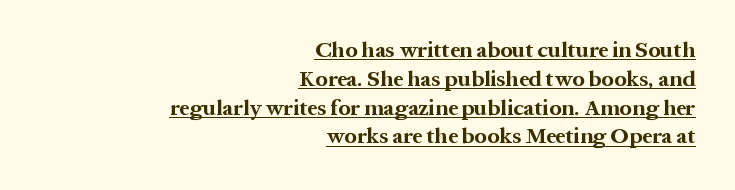
{"italic": "no", "bold": "yes", "underline": "yes", "align": "right", "line_spacing": "normal", "line_spacing_ratio": 1.31, "letter_spacing": "normal", "letter_spacing_em": 0.0, "glyph_px": 22}
